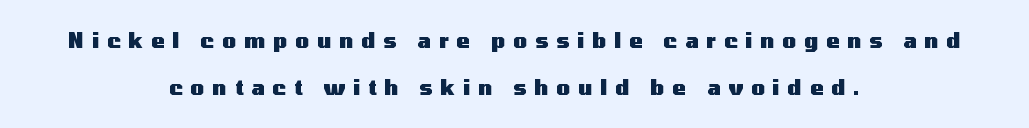
Glance below the letters and you will spot only blank space. One glance says open: line gaps are wider than usual. Posture: upright roman. What weight is shown? A full bold with thick strokes.
